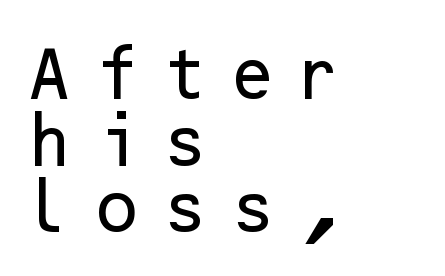
{"serif": "no", "italic": "no", "width": "normal", "stroke_contrast": "low", "x_height": "medium", "underline": "no", "align": "left", "line_spacing": "tight", "line_spacing_ratio": 1.15, "letter_spacing": "wide", "letter_spacing_em": 0.3, "glyph_px": 58}
